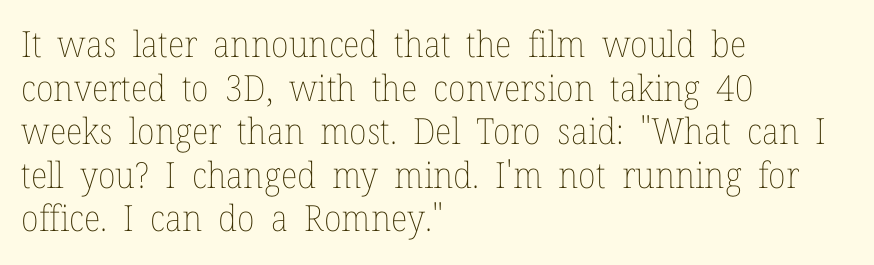
The image shows 36 px thin type, upright; set left-aligned, line spacing 1.21x, normal letter spacing, not underlined; low stroke contrast and a medium x-height.
